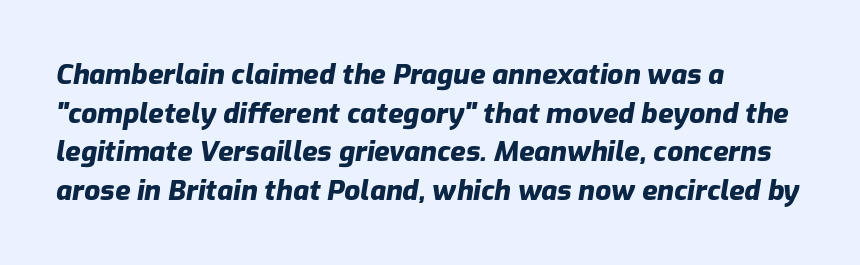
The image shows 28 px heavy type, italic (leaning right); set left-aligned, normal line spacing (1.38x), normal letter spacing, not underlined; low stroke contrast and a medium x-height.
